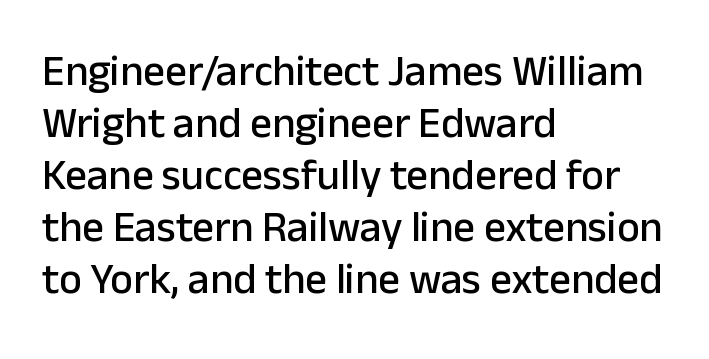
Does the lettering tilt? It doesn't — this is upright. Which margin do the lines hug? The left one — the right edge is uneven. The gaps between neighbouring characters are ordinary and unremarkable. Rule under the text: the space is simply empty.
